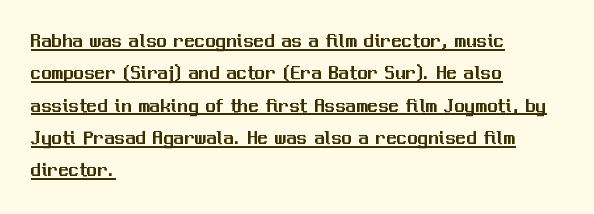
Q: Is the text italic (slanted)? A: No, it is upright.
Q: Is the text underlined? A: Yes.
Q: How is the paragraph aligned? A: Left-aligned.
Q: Is the spacing between letters normal or unusually wide? A: Normal.
Q: Is the spacing between lines tight, normal or loose? A: Normal.
